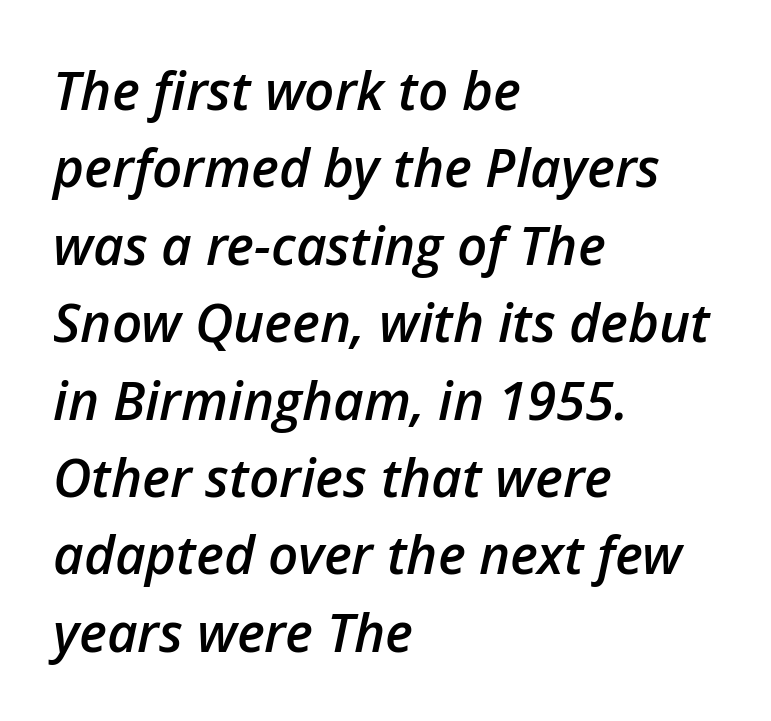
{"italic": "yes", "lean": "right", "slant_degrees": 12, "bold": "semi", "weight": "semibold", "width": "normal", "stroke_contrast": "low", "x_height": "medium", "monospaced": "no", "underline": "no", "align": "left", "line_spacing": "normal", "line_spacing_ratio": 1.46, "letter_spacing": "normal", "letter_spacing_em": 0.0, "glyph_px": 53}
